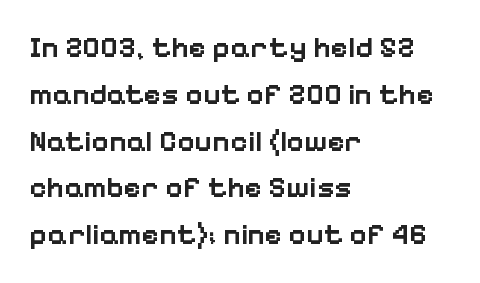
Q: Is the text bold? A: Semi-bold.
Q: Is the text italic (slanted)? A: No, it is upright.
Q: Is the typeface a serif or a sans-serif typeface? A: Sans-serif.
Q: Is the text underlined? A: No.
Q: How is the paragraph aligned? A: Left-aligned.
Q: Is the spacing between letters normal or unusually wide? A: Normal.
Q: Is the spacing between lines tight, normal or loose? A: Normal.
Q: Width (condensed, normal, or wide)? A: Normal.
Q: Stroke contrast? A: Low.
Q: x-height? A: Medium.
Q: Monospaced? A: No.
